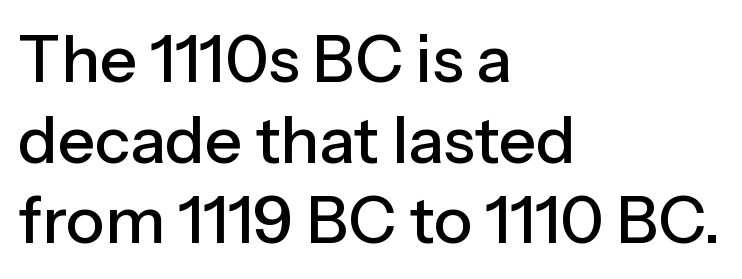
Stroke terminals: plain, sans-serif. Upright lettering throughout. The area under the type is left untouched. Do the characters align in a grid? No, the font is proportional. The ragged edge is on the right, which tells us the setting is flush left.
